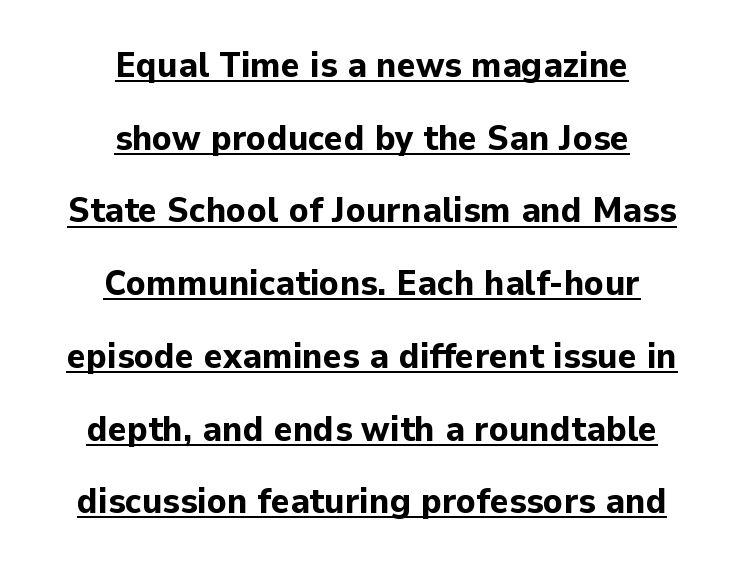
Q: Is the text bold? A: Yes.
Q: Is the text italic (slanted)? A: No, it is upright.
Q: Is the typeface a serif or a sans-serif typeface? A: Sans-serif.
Q: Is the text underlined? A: Yes.
Q: How is the paragraph aligned? A: Centered.
Q: Is the spacing between letters normal or unusually wide? A: Normal.
Q: Is the spacing between lines tight, normal or loose? A: Loose.
Q: Width (condensed, normal, or wide)? A: Normal.
Q: Stroke contrast? A: Low.
Q: x-height? A: Medium.
Q: Monospaced? A: No.
